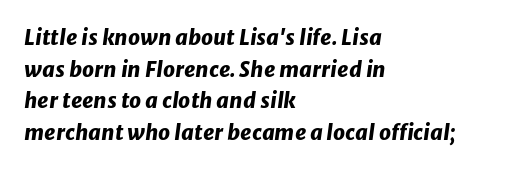
Q: Is the text bold? A: Yes.
Q: Is the text italic (slanted)? A: Yes, it leans right by about 8 degrees.
Q: Is the text underlined? A: No.
Q: How is the paragraph aligned? A: Left-aligned.
Q: Is the spacing between letters normal or unusually wide? A: Normal.
Q: Is the spacing between lines tight, normal or loose? A: Normal.
